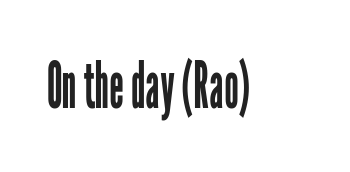
To sum up the face: it is a sans, with no serifs. These lines were composed using upright roman letters. Weight: in the light-to-regular range. Looks like regular typesetting: each glyph gets only the width it needs. The space beneath each line is pristine and unruled.
